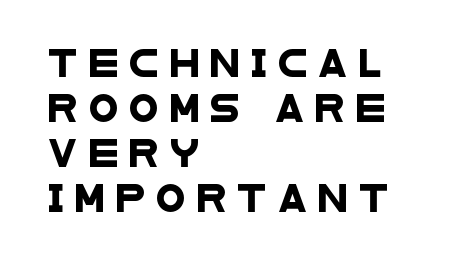
{"underline": "no", "align": "left", "line_spacing": "normal", "line_spacing_ratio": 1.67, "letter_spacing": "wide", "letter_spacing_em": 0.4, "glyph_px": 27}
